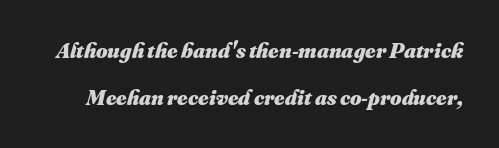
The image shows 22 px bold type; set loose line spacing (2.15x), normal letter spacing, not underlined.
